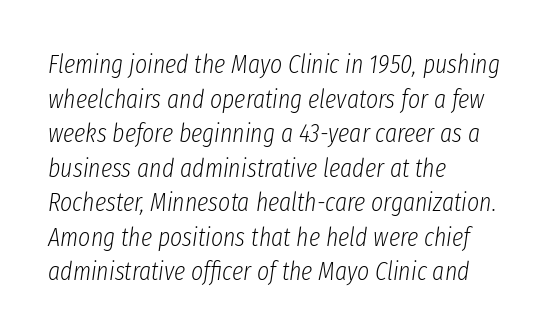
Q: Is the text bold? A: No.
Q: Is the text italic (slanted)? A: Yes, it leans right by about 8 degrees.
Q: Is the text underlined? A: No.
Q: How is the paragraph aligned? A: Left-aligned.
Q: Is the spacing between letters normal or unusually wide? A: Normal.
Q: Is the spacing between lines tight, normal or loose? A: Normal.
